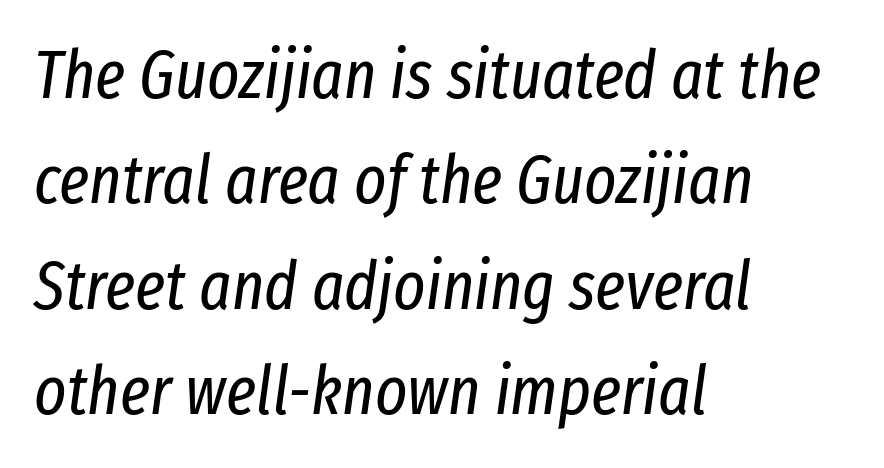
{"italic": "yes", "lean": "right", "slant_degrees": 8, "bold": "no", "weight": "regular", "width": "condensed", "stroke_contrast": "low", "x_height": "medium", "monospaced": "no", "underline": "no", "align": "left", "line_spacing": "normal", "line_spacing_ratio": 1.55, "letter_spacing": "normal", "letter_spacing_em": 0.0, "glyph_px": 68}
